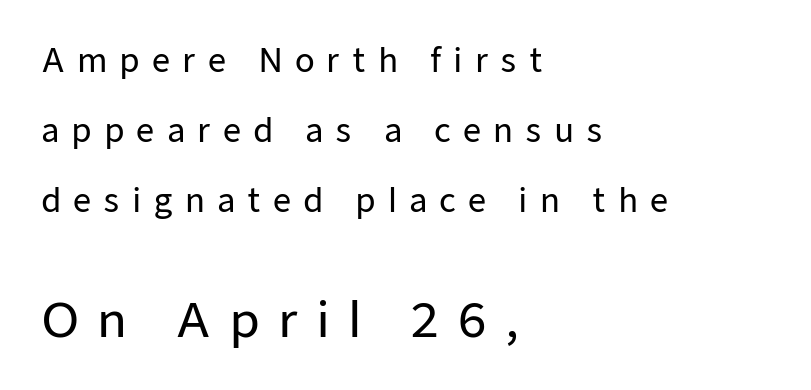
Q: Is the text italic (slanted)? A: No, it is upright.
Q: Is the typeface a serif or a sans-serif typeface? A: Sans-serif.
Q: Is the text underlined? A: No.
Q: How is the paragraph aligned? A: Left-aligned.
Q: Is the spacing between letters normal or unusually wide? A: Unusually wide.
Q: Is the spacing between lines tight, normal or loose? A: Loose.
Q: Which block of text is set in a larger size, the first (top) or the second (bottom)? A: The second (bottom) one.
Q: Width (condensed, normal, or wide)? A: Normal.
Q: Stroke contrast? A: Low.
Q: x-height? A: Medium.
Q: Monospaced? A: No.
